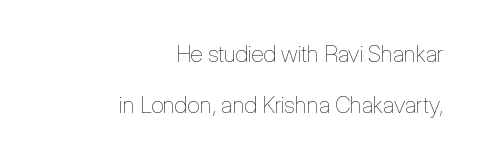
The image shows 23 px text type, upright; set right-aligned, loose line spacing (2.22x), normal letter spacing, not underlined.
